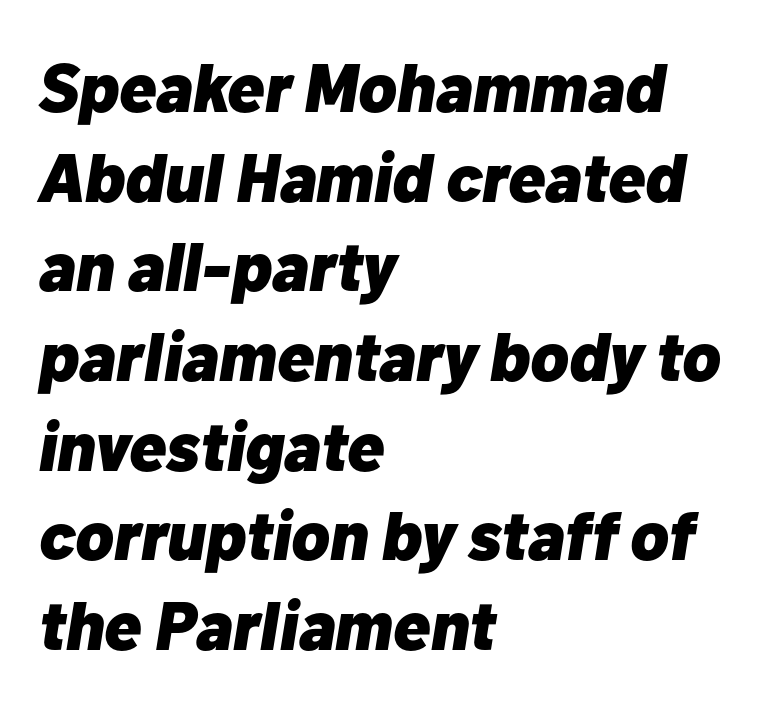
In terms of leading, this rendering sits right in the middle. Varying glyph widths throughout — classic text-font behaviour. Honestly, the letter spacing is just normal — you wouldn't notice it. Line beginnings align vertically; line endings do not. These lines carry a lot of weight — the face is fully bold.
